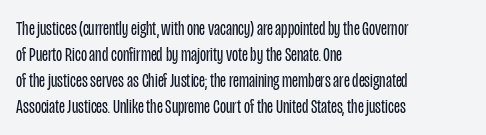
Where is the straight margin? On the left. This sample keeps an unexceptional amount of space between lines. The typesetting does not lean heavy: it is not bold. The gaps between neighbouring characters are ordinary and unremarkable. A clean baseline with only descenders dipping below it.
